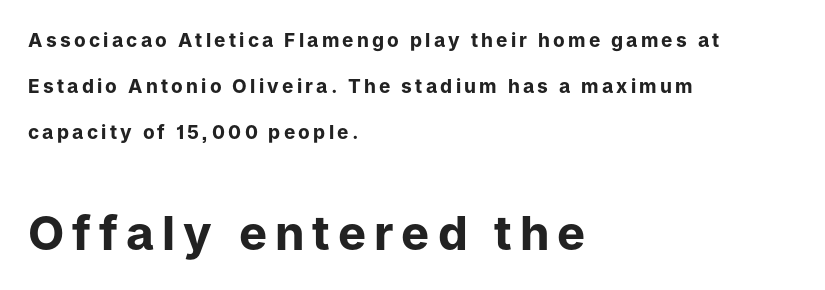
You could not count columns in this text — the font is proportionally spaced. Does the bottom block carry the larger type? Yes, it does. Is the type bold? Yes — the strokes are clearly thick and heavy. The designer went with a sans here, leaving each stem footless. The typesetter chose a ragged-right arrangement here.
